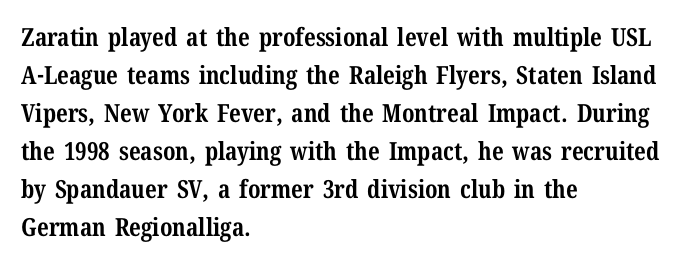
Leftover space on each line is placed entirely after the last word. Normally led — the rows are evenly, conventionally spaced. Type without underlining. Here the glyphs are tracked normally, forming tight word shapes.
